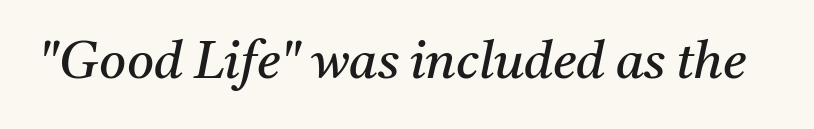
The image shows 52 px regular-weight serif type, italic (leaning right); set normal letter spacing, not underlined; medium stroke contrast and a medium x-height.
